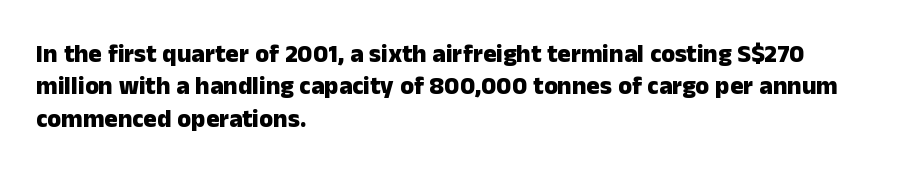
The image shows 25 px bold type, upright; set left-aligned, normal line spacing (1.3x), normal letter spacing, not underlined.
